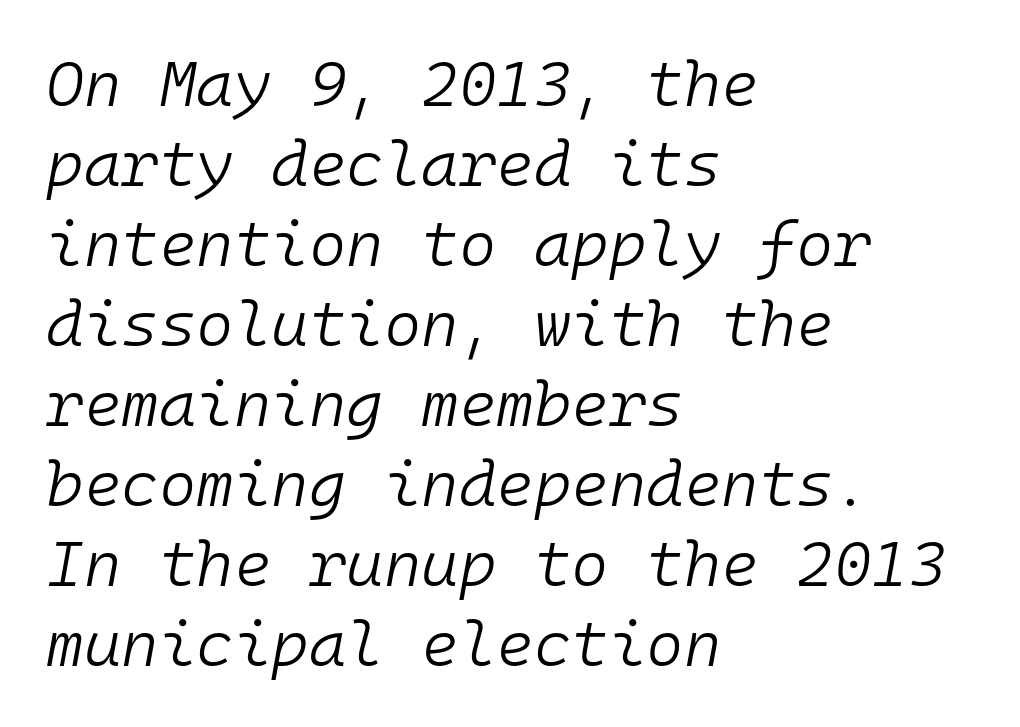
The lines in this sample share a left origin and differ only in where they stop. Style check: oblique. The passage shown is not bold in any degree. The rows are spaced the way most documents space them. Do the characters align in a grid? Yes, the font is monospaced. The gaps between neighbouring characters are ordinary and unremarkable.
